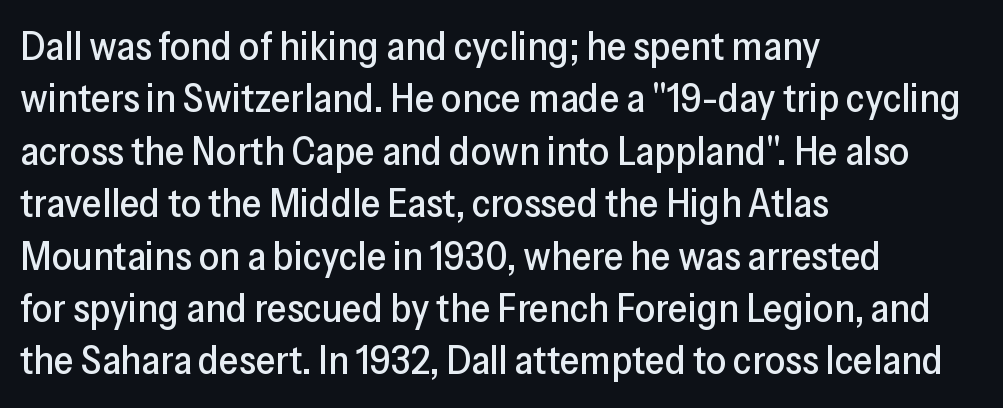
In terms of leading, this rendering sits right in the middle. Students, note that the glyphs here touch the page at normal intervals. Decoration check: the copy has no underline. The characters display no serif detailing; their extremities are plain.
